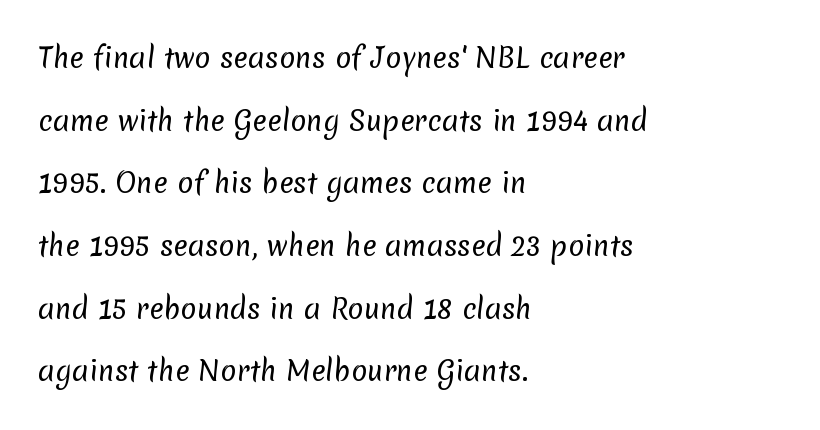
{"bold": "no", "underline": "no", "align": "left", "line_spacing": "loose", "line_spacing_ratio": 2.32, "letter_spacing": "normal", "letter_spacing_em": 0.0, "glyph_px": 27}
